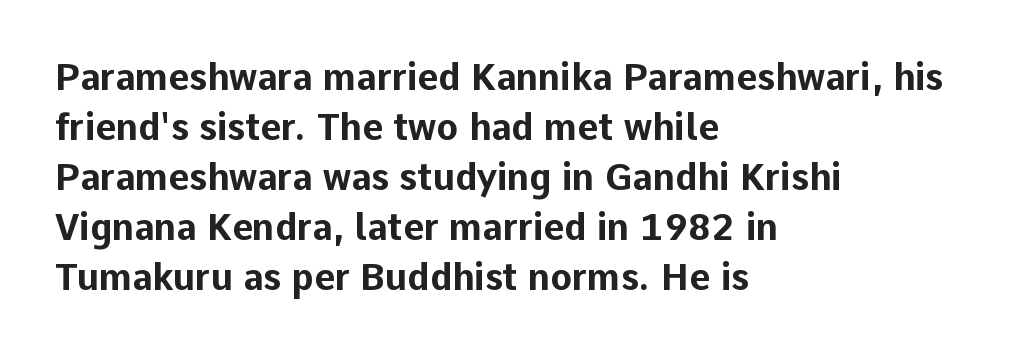
{"serif": "no", "italic": "no", "bold": "yes", "weight": "bold", "width": "normal", "stroke_contrast": "low", "x_height": "medium", "monospaced": "no", "underline": "no", "align": "left", "line_spacing": "normal", "line_spacing_ratio": 1.39, "letter_spacing": "normal", "letter_spacing_em": 0.0, "glyph_px": 36}
